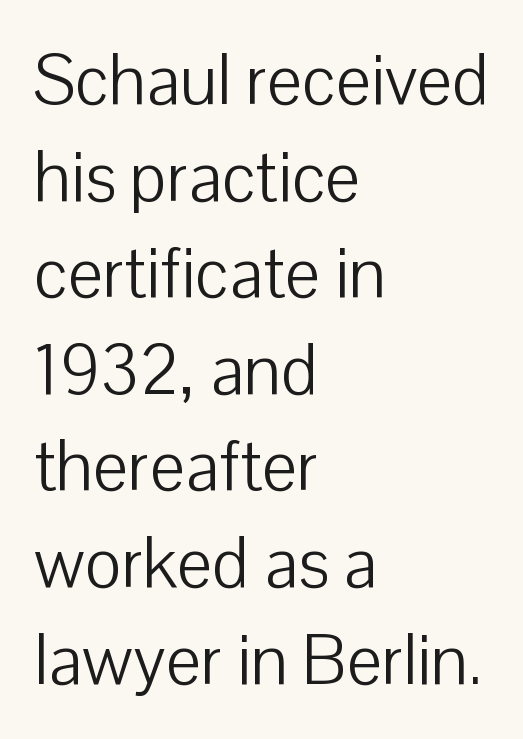
{"serif": "no", "italic": "no", "bold": "no", "weight": "light", "width": "normal", "stroke_contrast": "low", "x_height": "medium", "monospaced": "no", "underline": "no", "align": "left", "line_spacing": "normal", "line_spacing_ratio": 1.38, "letter_spacing": "normal", "letter_spacing_em": 0.0, "glyph_px": 70}
